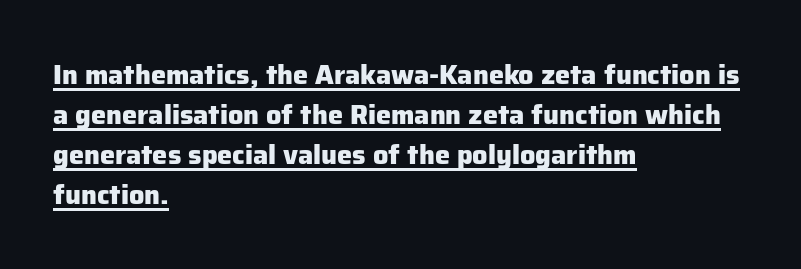
{"italic": "no", "bold": "yes", "underline": "yes", "align": "left", "line_spacing": "normal", "line_spacing_ratio": 1.48, "letter_spacing": "normal", "letter_spacing_em": 0.0, "glyph_px": 27}
